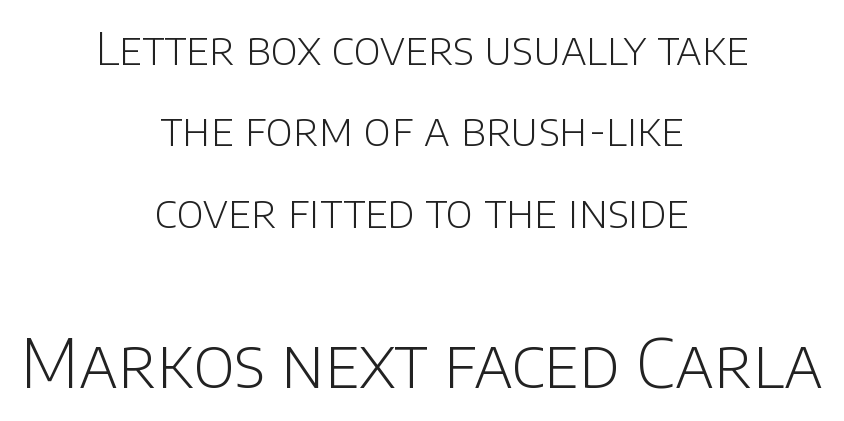
The image shows 68 px light sans-serif type, upright; set centered, line spacing 1.81x, normal letter spacing, not underlined; the second (bottom) block is 1.51x larger; low stroke contrast and a large x-height.
